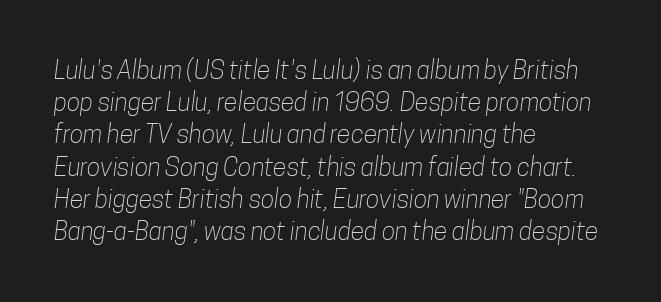
Vertical stems look standard width or narrower in stroke. Plain, unruled lines of type. How would I describe the line gaps? Plain and ordinary. The ragged edge is on the right, which tells us the setting is flush left. The letterforms sit shoulder to shoulder at normal distance.
